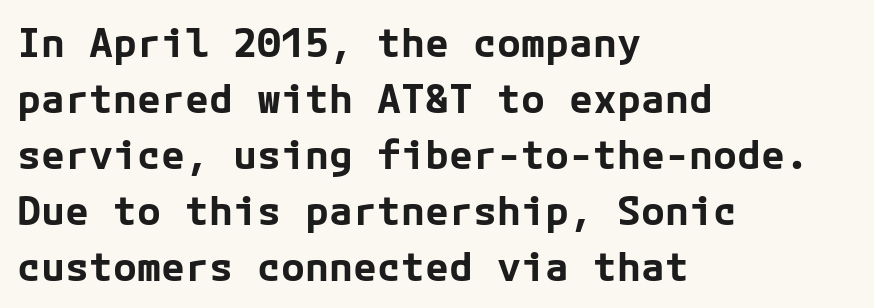
The image shows 40 px bold sans-serif type, upright; set left-aligned, normal line spacing (1.4x), normal letter spacing, not underlined; low stroke contrast and a medium x-height.
